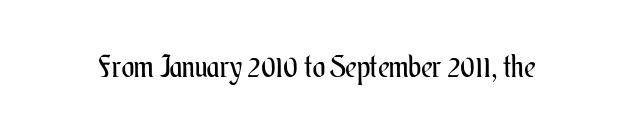
Q: Is the text bold? A: No.
Q: Is the text italic (slanted)? A: No, it is upright.
Q: Is the text underlined? A: No.
Q: Is the spacing between letters normal or unusually wide? A: Normal.
Q: Width (condensed, normal, or wide)? A: Condensed.
Q: Stroke contrast? A: Medium.
Q: x-height? A: Small.
Q: Monospaced? A: No.
